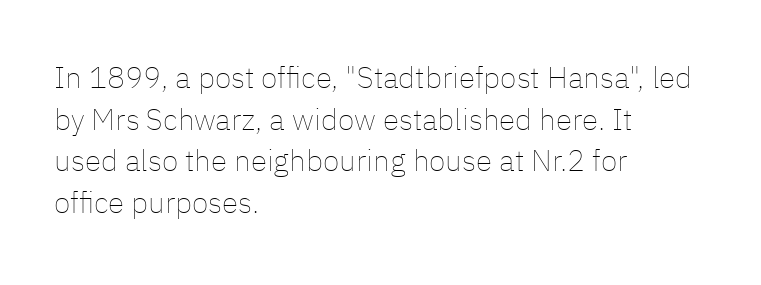
Q: Is the text bold? A: No.
Q: Is the text italic (slanted)? A: No, it is upright.
Q: Is the text underlined? A: No.
Q: How is the paragraph aligned? A: Left-aligned.
Q: Is the spacing between letters normal or unusually wide? A: Normal.
Q: Is the spacing between lines tight, normal or loose? A: Normal.
Q: Width (condensed, normal, or wide)? A: Normal.
Q: Stroke contrast? A: Low.
Q: x-height? A: Medium.
Q: Monospaced? A: No.
